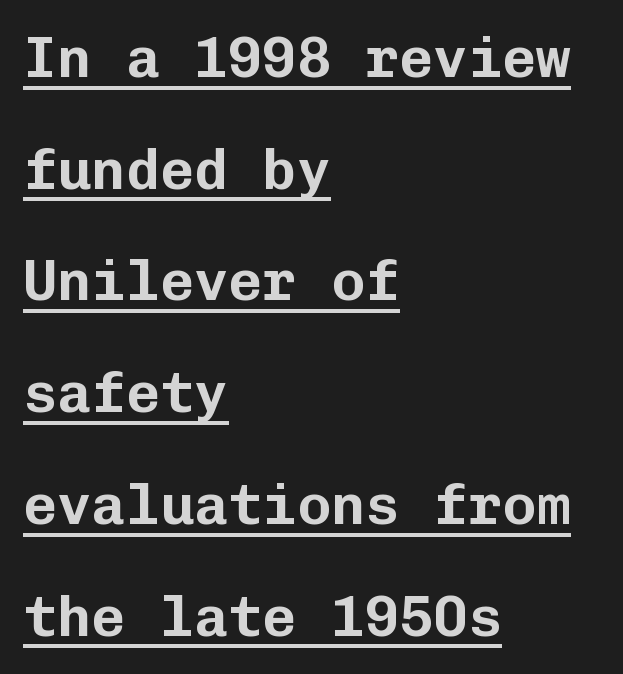
Q: Is the text italic (slanted)? A: No, it is upright.
Q: Is the typeface a serif or a sans-serif typeface? A: Sans-serif.
Q: Is the text underlined? A: Yes.
Q: How is the paragraph aligned? A: Left-aligned.
Q: Is the spacing between letters normal or unusually wide? A: Normal.
Q: Is the spacing between lines tight, normal or loose? A: Loose.
Q: Width (condensed, normal, or wide)? A: Normal.
Q: Stroke contrast? A: Low.
Q: x-height? A: Medium.
Q: Monospaced? A: Yes.
